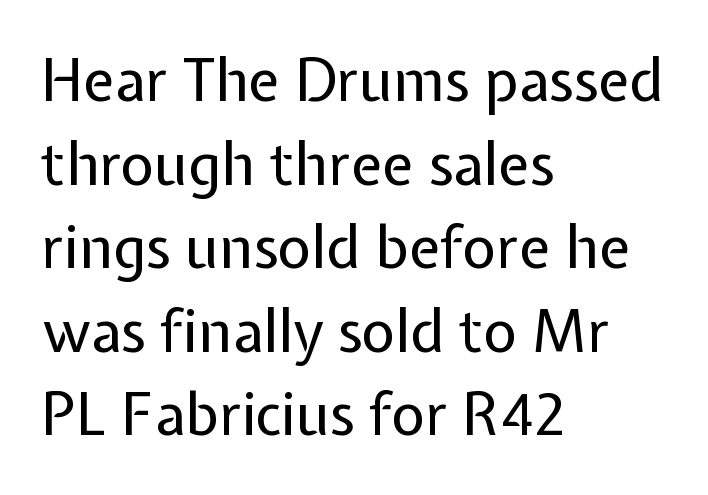
{"serif": "no", "italic": "no", "bold": "no", "weight": "regular", "width": "normal", "stroke_contrast": "low", "x_height": "medium", "monospaced": "no", "underline": "no", "align": "left", "line_spacing": "normal", "line_spacing_ratio": 1.44, "letter_spacing": "normal", "letter_spacing_em": 0.0, "glyph_px": 58}
